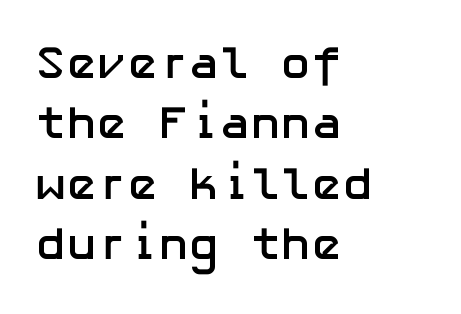
The image shows 46 px semibold sans-serif type, upright; set left-aligned, normal line spacing (1.31x), normal letter spacing, not underlined; low stroke contrast and a medium x-height.
